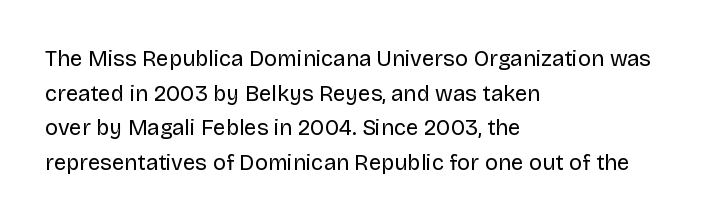
The image shows 22 px text type, upright; set left-aligned, normal line spacing (1.57x), normal letter spacing, not underlined.
